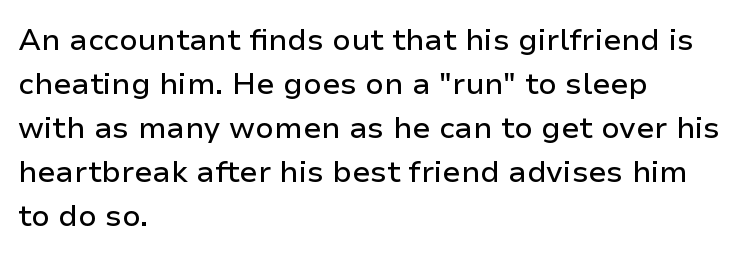
The zone under the glyphs is completely vacant. Nothing unusual about the tracking: characters are spaced as the font intends. Regular leading. Each letter keeps its own natural width here, so spacing adapts to shape.
